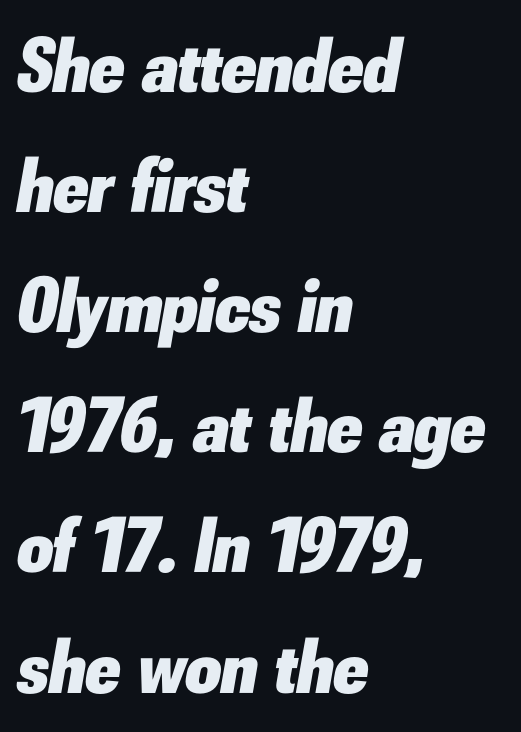
An italicized treatment has been applied to the whole sample. The passage is arranged the way most books set body copy — flush left. The block of text has a typical density, with ordinary space between rows. No extra tracking has been applied to these lines.
